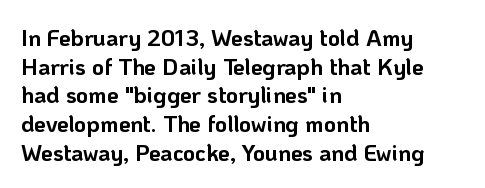
In CSS terms this would be text-align: left. On the weight axis this lands at bold, roughly 700. No word sits above an underline. Regarding leading, the lines here are spaced in the standard way. Quick note: not italic, upright. Glyph-to-glyph distance matches everyday printed text.
